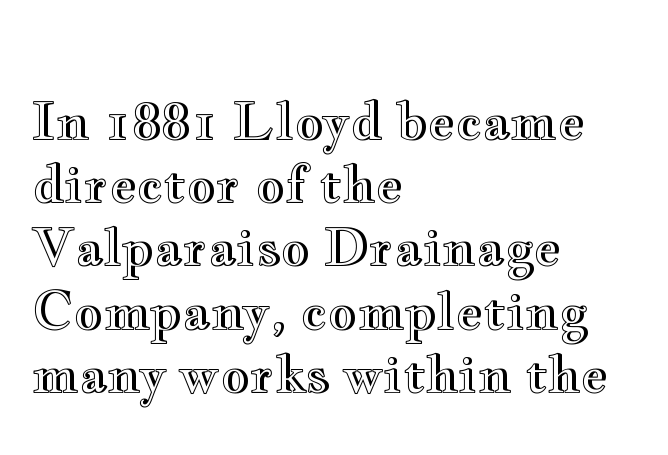
Glance below the letters and you will spot only blank space. The face used here is proportionally spaced, like ordinary book or web type. Glyph-to-glyph distance matches everyday printed text. Which margin do the lines hug? The left one — the right edge is uneven. Do the letters lean? They stand straight.
